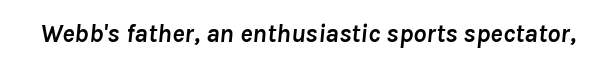
{"italic": "yes", "lean": "right", "slant_degrees": 8, "bold": "yes", "underline": "no", "letter_spacing": "normal", "letter_spacing_em": 0.0, "glyph_px": 26}
